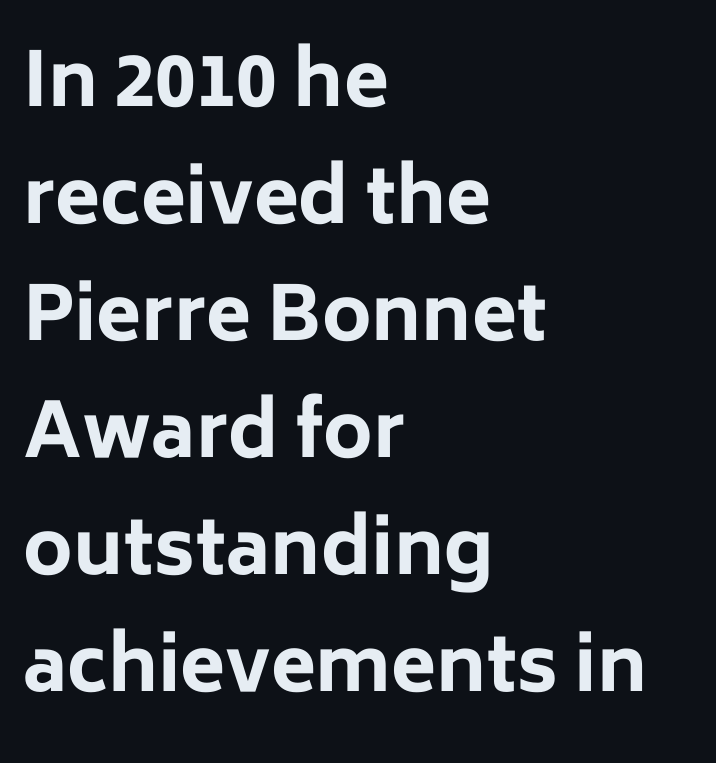
Q: Is the text bold? A: Yes.
Q: Is the text italic (slanted)? A: No, it is upright.
Q: Is the typeface a serif or a sans-serif typeface? A: Sans-serif.
Q: Is the text underlined? A: No.
Q: How is the paragraph aligned? A: Left-aligned.
Q: Is the spacing between letters normal or unusually wide? A: Normal.
Q: Is the spacing between lines tight, normal or loose? A: Normal.
Q: Width (condensed, normal, or wide)? A: Normal.
Q: Stroke contrast? A: Low.
Q: x-height? A: Medium.
Q: Monospaced? A: No.
